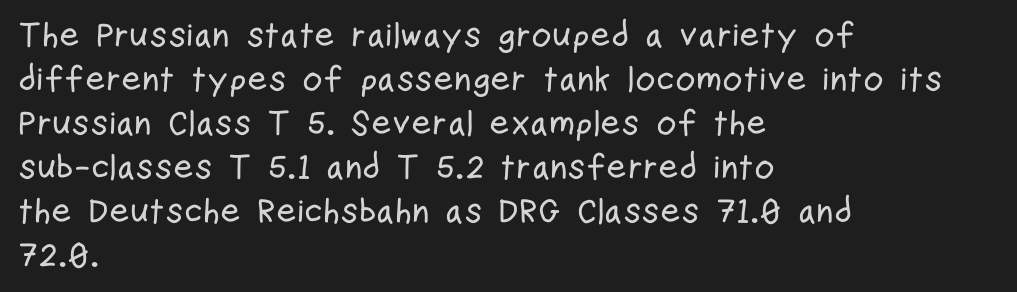
The ragged edge is on the right, which tells us the setting is flush left. The letters stand straight up with perfectly vertical stems. Look at the tracking — it's just the regular setting, nothing added. A normal amount of white space separates one row of letters from the next.
